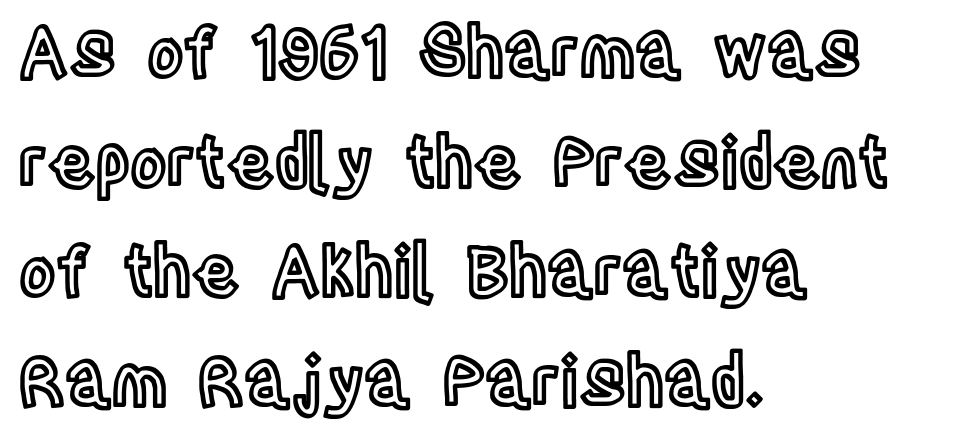
The image shows 69 px condensed type, upright; set left-aligned, normal line spacing (1.59x), normal letter spacing, not underlined; a large x-height.
